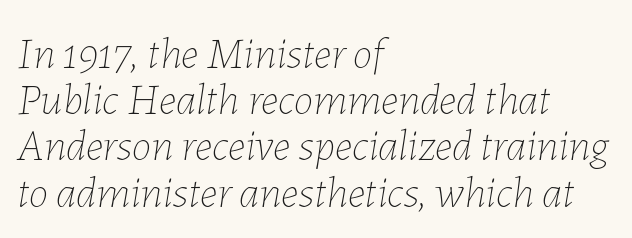
The image shows 44 px thin type, italic (leaning right); set left-aligned, tight line spacing (1.05x), normal letter spacing, not underlined; low stroke contrast and a medium x-height.
